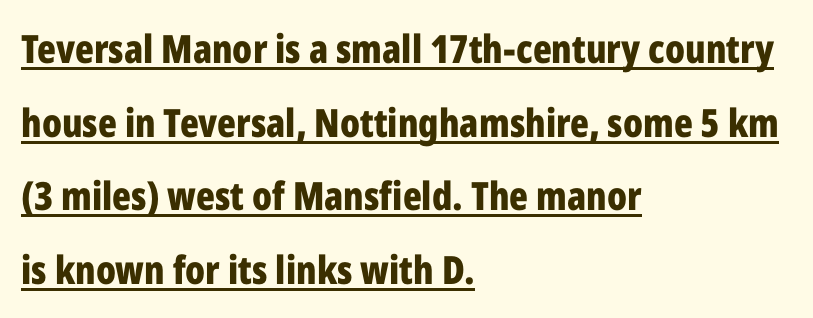
The image shows 39 px bold, condensed sans-serif type, upright; set left-aligned, line spacing 1.89x, normal letter spacing, underlined; low stroke contrast and a medium x-height.
